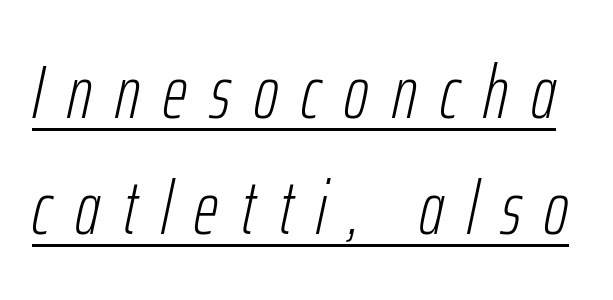
Q: Is the text bold? A: No.
Q: Is the text italic (slanted)? A: Yes, it leans right by about 12 degrees.
Q: Is the text underlined? A: Yes.
Q: Is the spacing between letters normal or unusually wide? A: Unusually wide.
Q: Is the spacing between lines tight, normal or loose? A: Normal.
Q: Width (condensed, normal, or wide)? A: Condensed.
Q: Stroke contrast? A: Low.
Q: x-height? A: Medium.
Q: Monospaced? A: No.
